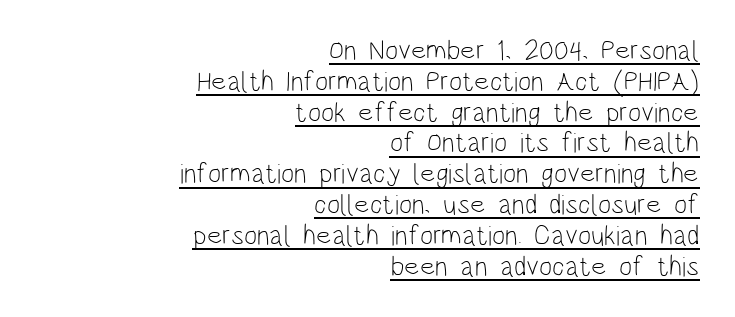
Q: Is the text bold? A: No.
Q: Is the text italic (slanted)? A: No, it is upright.
Q: Is the typeface a serif or a sans-serif typeface? A: Sans-serif.
Q: Is the text underlined? A: Yes.
Q: How is the paragraph aligned? A: Right-aligned.
Q: Is the spacing between letters normal or unusually wide? A: Normal.
Q: Is the spacing between lines tight, normal or loose? A: Tight.
Q: Width (condensed, normal, or wide)? A: Condensed.
Q: Stroke contrast? A: Low.
Q: x-height? A: Large.
Q: Monospaced? A: No.
